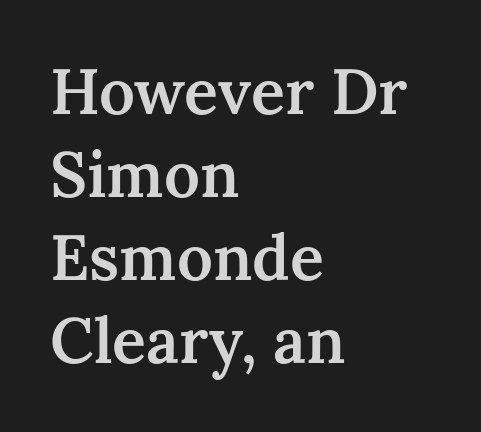
{"serif": "yes", "italic": "no", "bold": "semi", "weight": "semibold", "width": "normal", "stroke_contrast": "medium", "x_height": "medium", "monospaced": "no", "underline": "no", "align": "left", "line_spacing": "normal", "line_spacing_ratio": 1.32, "letter_spacing": "normal", "letter_spacing_em": 0.0, "glyph_px": 63}
